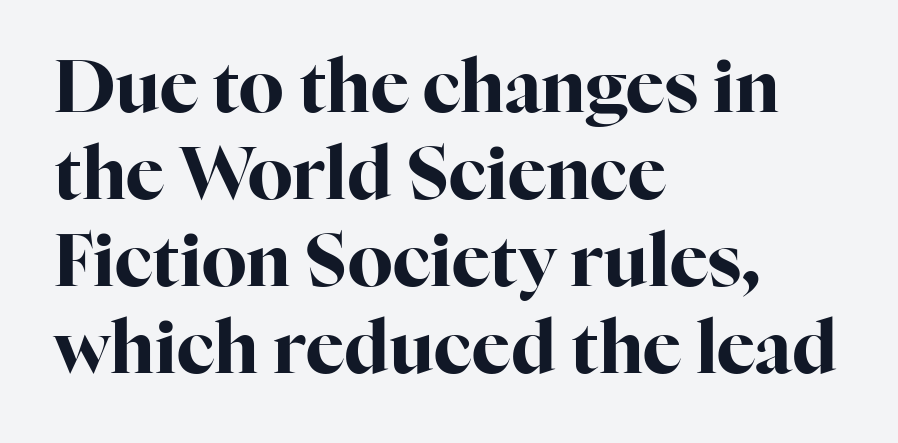
Q: Is the text bold? A: Yes.
Q: Is the text italic (slanted)? A: No, it is upright.
Q: Is the typeface a serif or a sans-serif typeface? A: Serif.
Q: Is the text underlined? A: No.
Q: How is the paragraph aligned? A: Left-aligned.
Q: Is the spacing between letters normal or unusually wide? A: Normal.
Q: Width (condensed, normal, or wide)? A: Normal.
Q: Stroke contrast? A: High.
Q: x-height? A: Medium.
Q: Monospaced? A: No.
